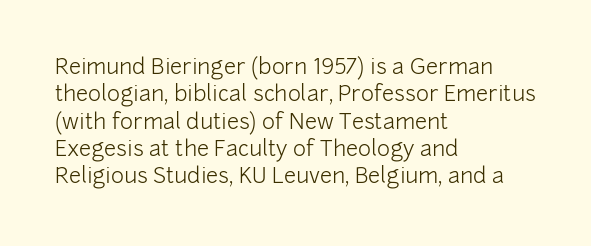
Rendered with straight, roman letterforms. Weight: not bold — regular or lighter. Words appear dense and cohesive because spacing is normal. Horizontal alignment here is leftward, the default for most running prose. A clean baseline with only descenders dipping below it.
